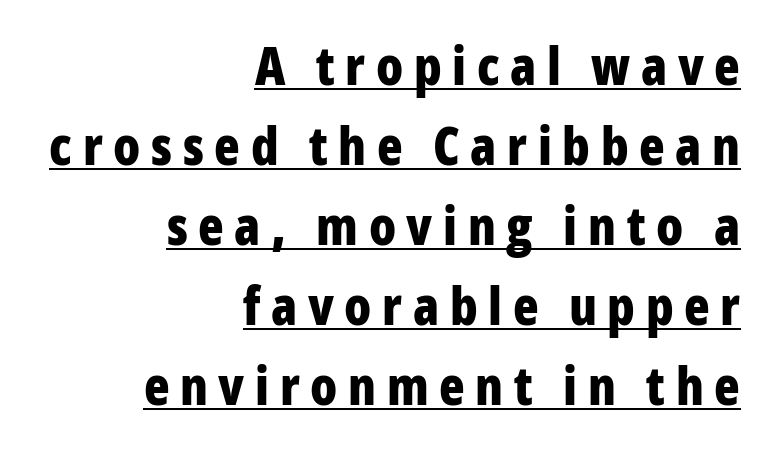
The image shows 53 px bold, condensed sans-serif type, upright; set right-aligned, normal line spacing (1.51x), unusually wide letter spacing (+0.2 em), underlined; low stroke contrast and a medium x-height.
